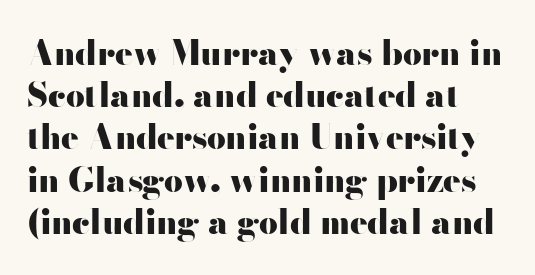
{"serif": "no", "italic": "no", "bold": "yes", "weight": "heavy", "width": "wide", "stroke_contrast": "high", "x_height": "small", "monospaced": "no", "underline": "no", "align": "left", "line_spacing": "normal", "line_spacing_ratio": 1.28, "letter_spacing": "normal", "letter_spacing_em": 0.0, "glyph_px": 33}
